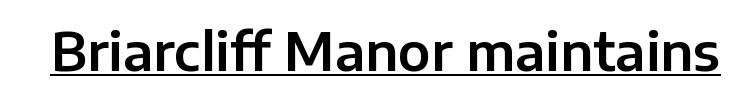
Glyph-to-glyph distance matches everyday printed text. What decoration does the sample have? An underline. Nothing sits at the stroke ends, so this counts as sans-serif. The face used here is proportionally spaced, like ordinary book or web type.
